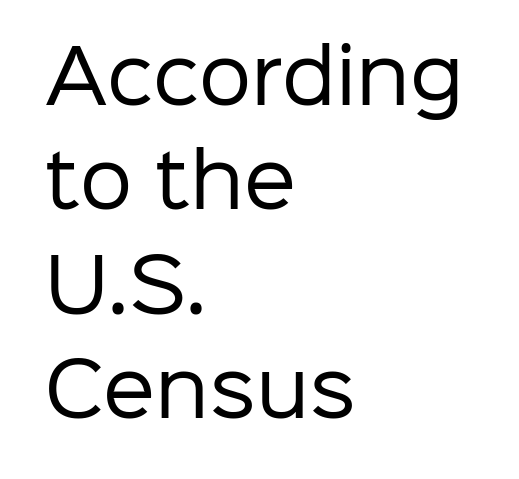
The image shows 74 px regular-weight sans-serif type, upright; set left-aligned, normal line spacing (1.41x), normal letter spacing, not underlined; low stroke contrast and a medium x-height.
